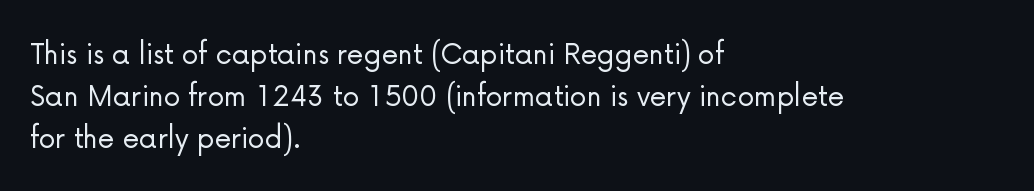
The setting favours the left margin, as ordinary paragraphs usually do. Glance below the letters and you will spot only blank space. A light-to-regular cut is what we see here. Default kerning and tracking; the words read as compact shapes. Spacing verdict: proportional, widths tailored to each character. The glyphs in this specimen are sans serif.
